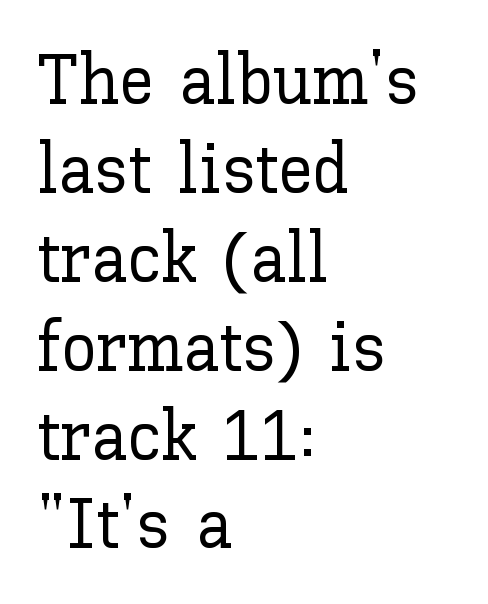
Q: Is the text italic (slanted)? A: No, it is upright.
Q: Is the text underlined? A: No.
Q: How is the paragraph aligned? A: Left-aligned.
Q: Is the spacing between letters normal or unusually wide? A: Normal.
Q: Is the spacing between lines tight, normal or loose? A: Normal.
Q: Width (condensed, normal, or wide)? A: Normal.
Q: Stroke contrast? A: Low.
Q: x-height? A: Medium.
Q: Monospaced? A: No.
